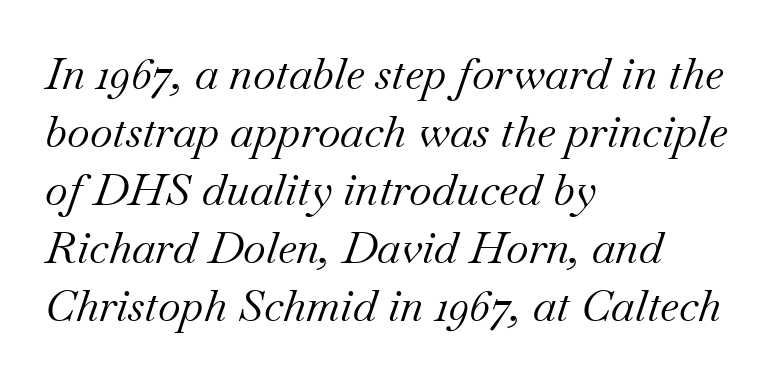
The font family rendered here belongs to the serif group. These lines are rendered in a variable-pitch font. The passage shown is not underscored anywhere. This sample is left-justified, so line endings fall wherever the words run out. The block of text has a typical density, with ordinary space between rows. The strokes are not fattened; the text isn't bold.
